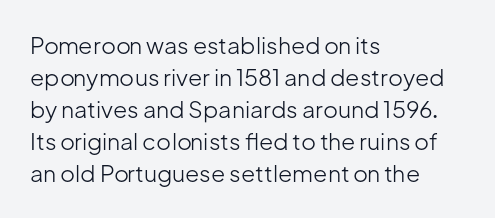
Q: Is the text bold? A: No.
Q: Is the text italic (slanted)? A: No, it is upright.
Q: Is the text underlined? A: No.
Q: How is the paragraph aligned? A: Left-aligned.
Q: Is the spacing between letters normal or unusually wide? A: Normal.
Q: Is the spacing between lines tight, normal or loose? A: Normal.
